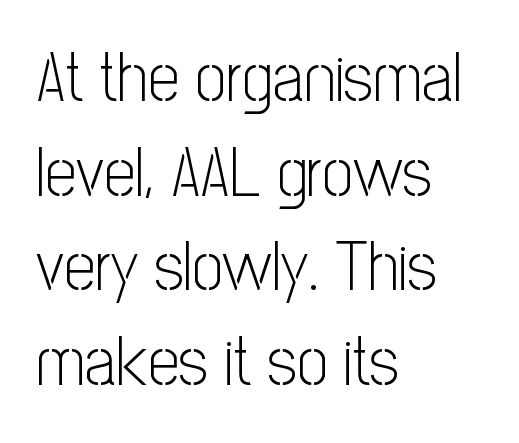
Q: Is the text bold? A: No.
Q: Is the text italic (slanted)? A: No, it is upright.
Q: Is the typeface a serif or a sans-serif typeface? A: Sans-serif.
Q: Is the text underlined? A: No.
Q: How is the paragraph aligned? A: Left-aligned.
Q: Is the spacing between letters normal or unusually wide? A: Normal.
Q: Is the spacing between lines tight, normal or loose? A: Normal.
Q: Width (condensed, normal, or wide)? A: Condensed.
Q: Stroke contrast? A: Low.
Q: x-height? A: Medium.
Q: Monospaced? A: No.
